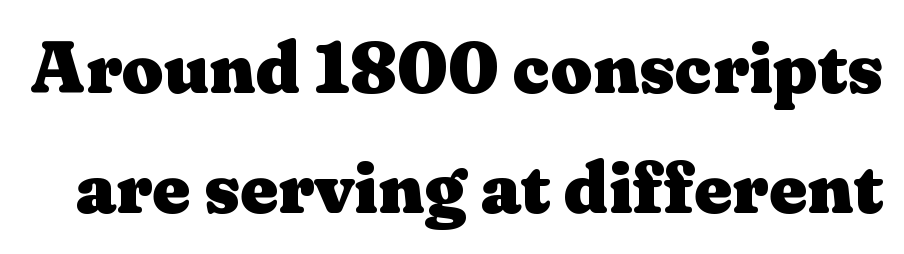
Q: Is the text bold? A: Yes.
Q: Is the text italic (slanted)? A: No, it is upright.
Q: Is the typeface a serif or a sans-serif typeface? A: Serif.
Q: Is the text underlined? A: No.
Q: Is the spacing between letters normal or unusually wide? A: Normal.
Q: Is the spacing between lines tight, normal or loose? A: Normal.
Q: Width (condensed, normal, or wide)? A: Wide.
Q: Stroke contrast? A: Medium.
Q: x-height? A: Medium.
Q: Monospaced? A: No.
